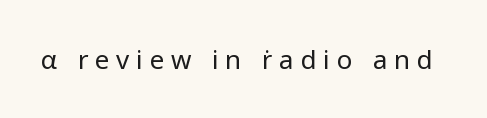
Q: Is the text bold? A: No.
Q: Is the text italic (slanted)? A: No, it is upright.
Q: Is the text underlined? A: No.
Q: Is the spacing between letters normal or unusually wide? A: Unusually wide.
